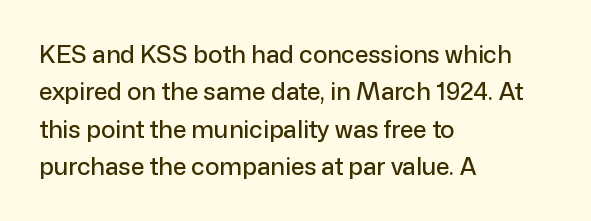
{"italic": "no", "underline": "no", "align": "left", "line_spacing": "normal", "line_spacing_ratio": 1.56, "letter_spacing": "normal", "letter_spacing_em": 0.0, "glyph_px": 24}
